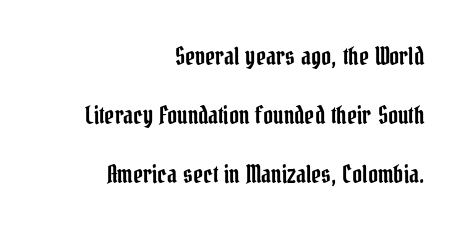
Q: Is the text italic (slanted)? A: No, it is upright.
Q: Is the text underlined? A: No.
Q: How is the paragraph aligned? A: Right-aligned.
Q: Is the spacing between letters normal or unusually wide? A: Normal.
Q: Is the spacing between lines tight, normal or loose? A: Loose.
